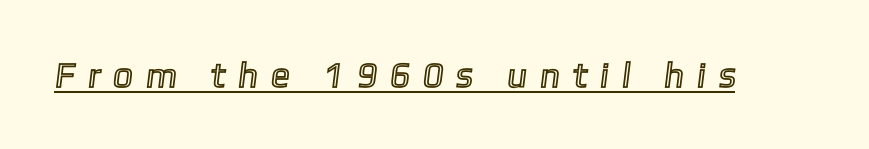
The image shows 35 px text type; set unusually wide letter spacing (+0.37 em), underlined; a medium x-height.
